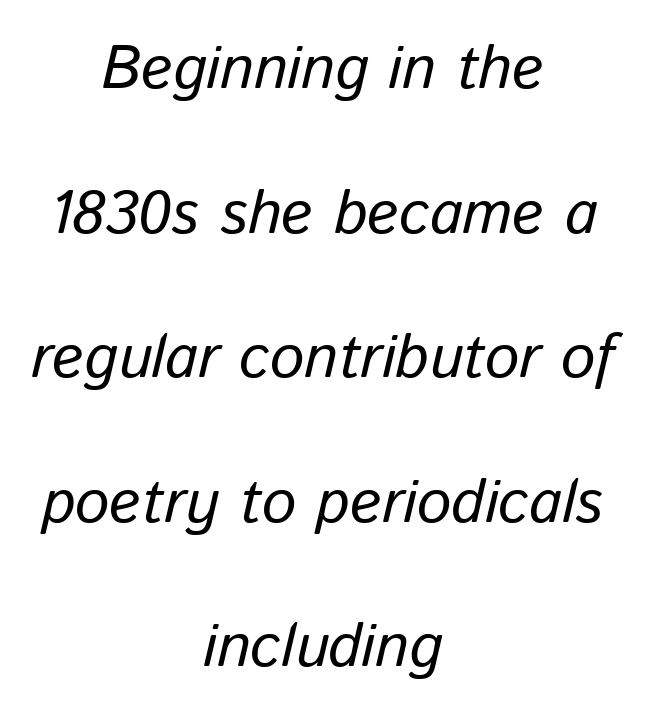
The image shows 61 px regular-weight type, italic (leaning right); set centered, loose line spacing (2.37x), normal letter spacing, not underlined; low stroke contrast and a medium x-height.
